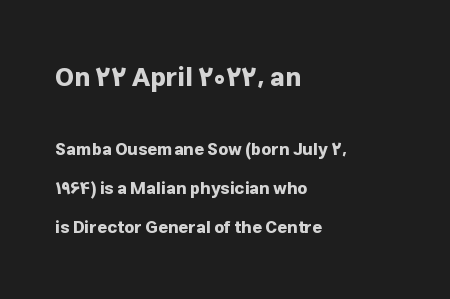
Reading down the block, your eye returns to a fixed left position each line. Whoever set this chose breathing room over compactness in the vertical rhythm. Strong, thick strokes mark this as bold type. Words float on clear page, feet unadorned. The initial chunk of copy outweighs the following chunk in type size.
